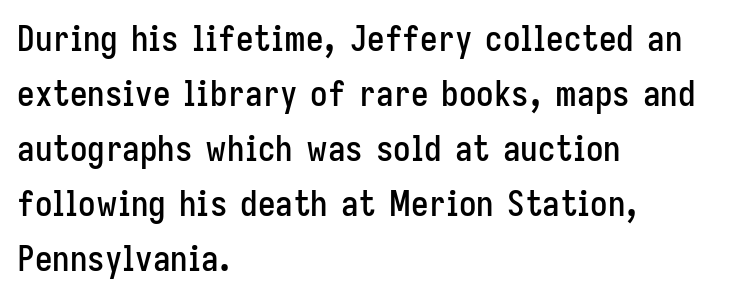
Q: Is the text italic (slanted)? A: No, it is upright.
Q: Is the typeface a serif or a sans-serif typeface? A: Sans-serif.
Q: Is the text underlined? A: No.
Q: How is the paragraph aligned? A: Left-aligned.
Q: Is the spacing between letters normal or unusually wide? A: Normal.
Q: Is the spacing between lines tight, normal or loose? A: Normal.
Q: Width (condensed, normal, or wide)? A: Condensed.
Q: Stroke contrast? A: Low.
Q: x-height? A: Medium.
Q: Monospaced? A: No.
